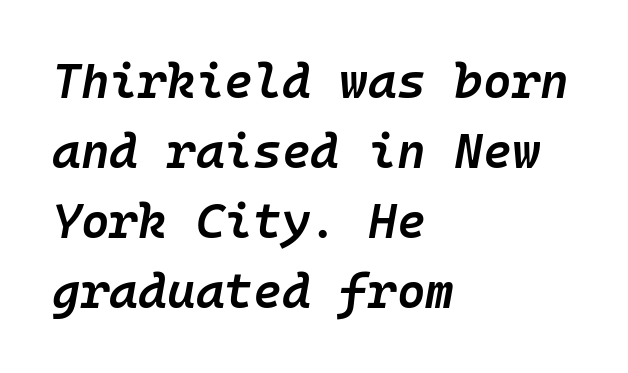
The image shows 49 px semibold type, italic (leaning right), monospaced; set left-aligned, normal line spacing (1.43x), normal letter spacing, not underlined; low stroke contrast and a medium x-height.
